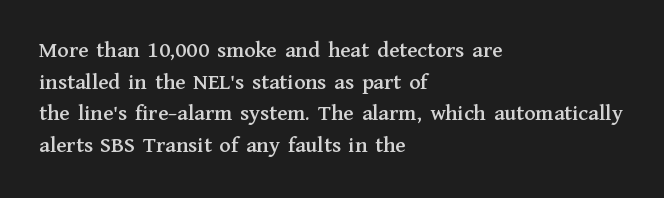
Q: Is the text italic (slanted)? A: No, it is upright.
Q: Is the text underlined? A: No.
Q: How is the paragraph aligned? A: Left-aligned.
Q: Is the spacing between letters normal or unusually wide? A: Normal.
Q: Is the spacing between lines tight, normal or loose? A: Normal.
